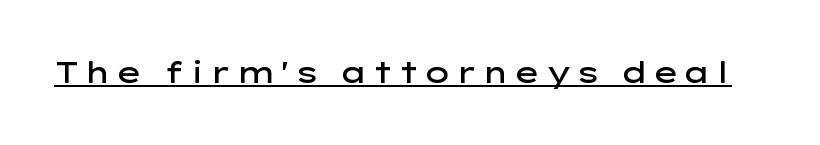
Q: Is the text bold? A: Semi-bold.
Q: Is the text italic (slanted)? A: No, it is upright.
Q: Is the typeface a serif or a sans-serif typeface? A: Sans-serif.
Q: Is the text underlined? A: Yes.
Q: Width (condensed, normal, or wide)? A: Wide.
Q: Stroke contrast? A: Low.
Q: x-height? A: Medium.
Q: Monospaced? A: No.
